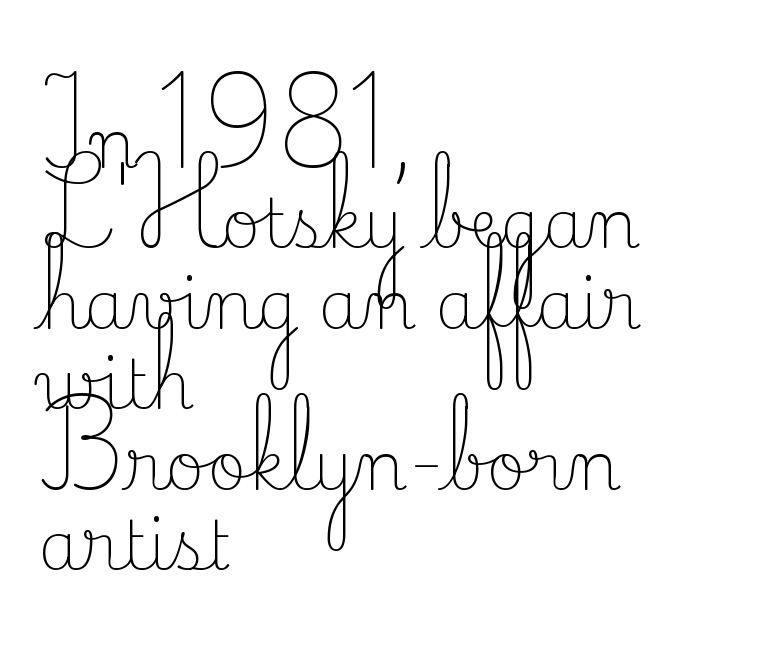
Q: Is the text bold? A: No.
Q: Is the text italic (slanted)? A: No, it is upright.
Q: Is the typeface a serif or a sans-serif typeface? A: Serif.
Q: Is the text underlined? A: No.
Q: How is the paragraph aligned? A: Left-aligned.
Q: Is the spacing between letters normal or unusually wide? A: Normal.
Q: Width (condensed, normal, or wide)? A: Normal.
Q: Stroke contrast? A: Low.
Q: x-height? A: Small.
Q: Monospaced? A: No.
